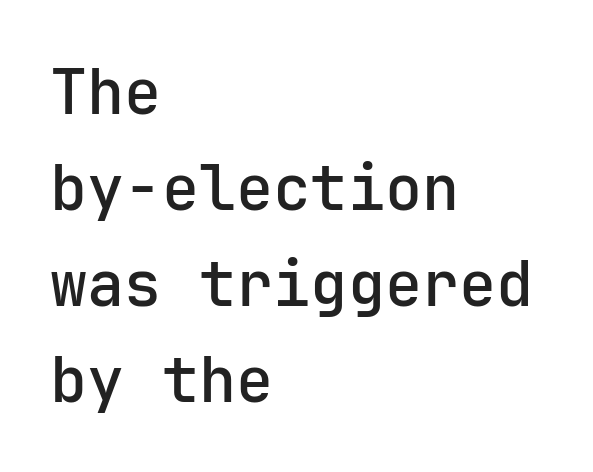
The rendering uses typewriter-style spacing with identical character cells. Plain, unruled lines of type. Characters remain perfectly vertical along every line. These lines are composed in type without serifs. Short note: letters normally spaced.
